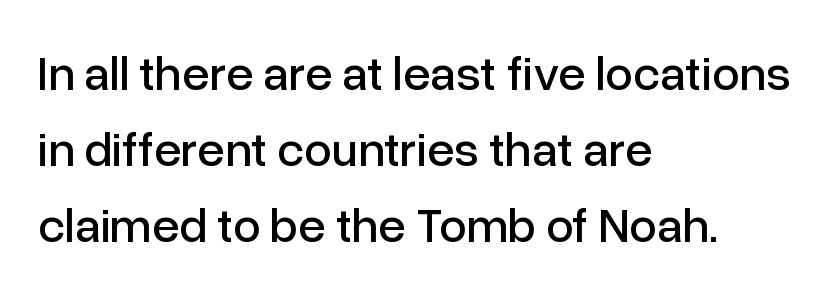
Is this a sans? Yes — the strokes have no serifs. Every character sits straight up, as roman type does. Summary of vertical rhythm: regular, with standard interline spacing. Is this a fixed-width face? No — the glyphs have proportional, varying widths. Quick note: underline off.
